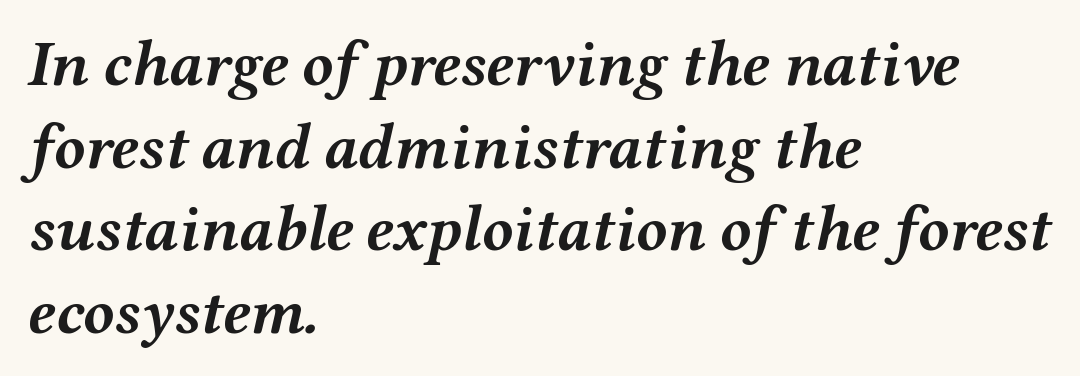
{"italic": "yes", "lean": "right", "slant_degrees": 12, "bold": "yes", "weight": "semibold", "width": "wide", "stroke_contrast": "medium", "x_height": "medium", "monospaced": "no", "underline": "no", "align": "left", "line_spacing": "normal", "line_spacing_ratio": 1.29, "letter_spacing": "normal", "letter_spacing_em": 0.0, "glyph_px": 64}
